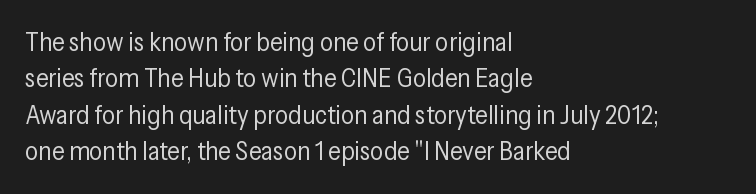
Short and long lines alike share a common starting point at left. The typeface has the unassuming heft of standard copy or less. Is the letter spacing exaggerated? No — it looks like the ordinary default. Has an underline been added? It has not. Posture: vertical.
